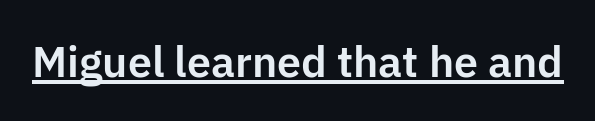
{"serif": "no", "italic": "no", "width": "normal", "stroke_contrast": "low", "x_height": "medium", "monospaced": "no", "underline": "yes", "letter_spacing": "normal", "letter_spacing_em": 0.0, "glyph_px": 43}
